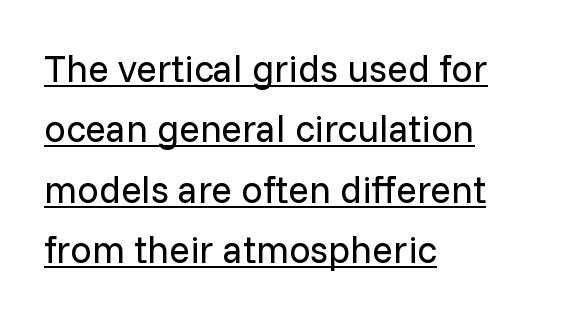
Compared with a centered layout, this one pins lines to the left instead. Spacing verdict: proportional, widths tailored to each character. Compared with a typical body face, this is equally light or lighter still. Caption: standard tracking, unaltered. This is roman type, the default non-slanted kind. Notice how a bar underscores the lettering throughout.
